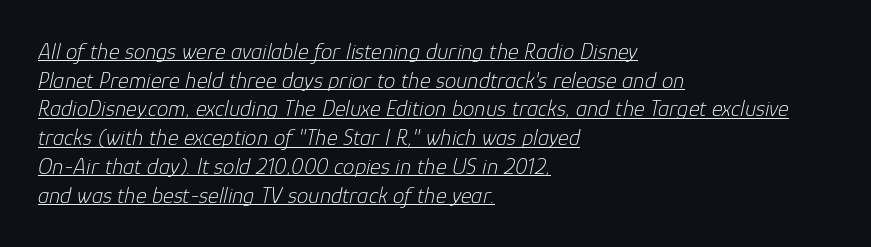
Q: Is the text bold? A: No.
Q: Is the text italic (slanted)? A: Yes, it leans right by about 12 degrees.
Q: Is the text underlined? A: Yes.
Q: How is the paragraph aligned? A: Left-aligned.
Q: Is the spacing between letters normal or unusually wide? A: Normal.
Q: Is the spacing between lines tight, normal or loose? A: Normal.
